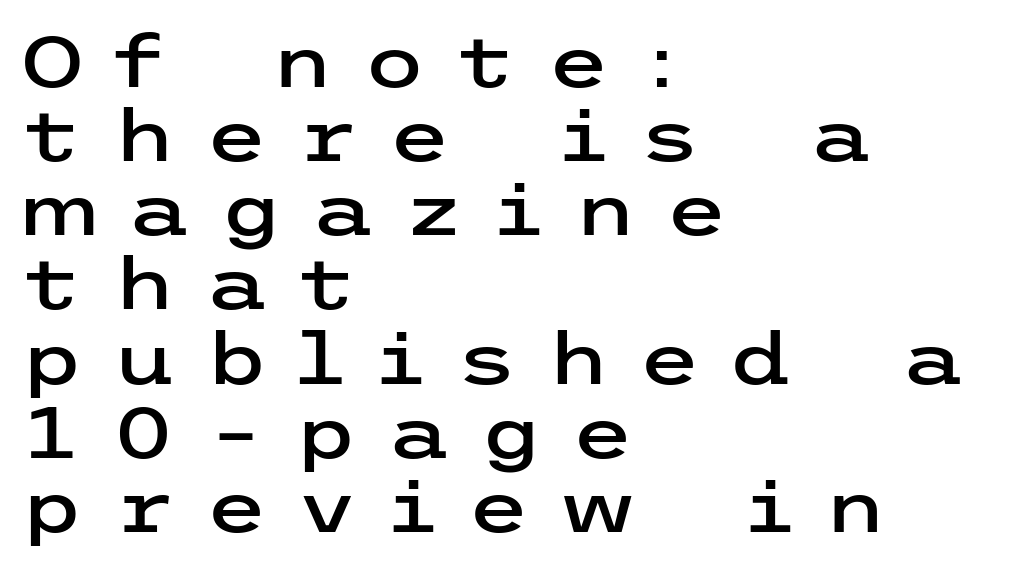
Q: Is the text italic (slanted)? A: No, it is upright.
Q: Is the typeface a serif or a sans-serif typeface? A: Sans-serif.
Q: Is the text underlined? A: No.
Q: How is the paragraph aligned? A: Left-aligned.
Q: Is the spacing between letters normal or unusually wide? A: Unusually wide.
Q: Is the spacing between lines tight, normal or loose? A: Tight.
Q: Width (condensed, normal, or wide)? A: Wide.
Q: Stroke contrast? A: Low.
Q: x-height? A: Medium.
